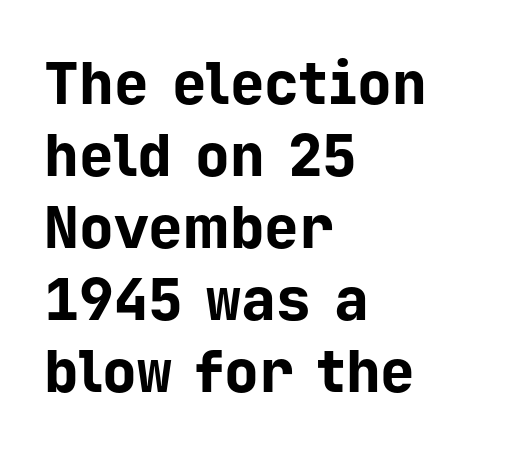
The image shows 58 px bold sans-serif type, upright, monospaced; set left-aligned, line spacing 1.24x, normal letter spacing, not underlined; low stroke contrast and a medium x-height.
